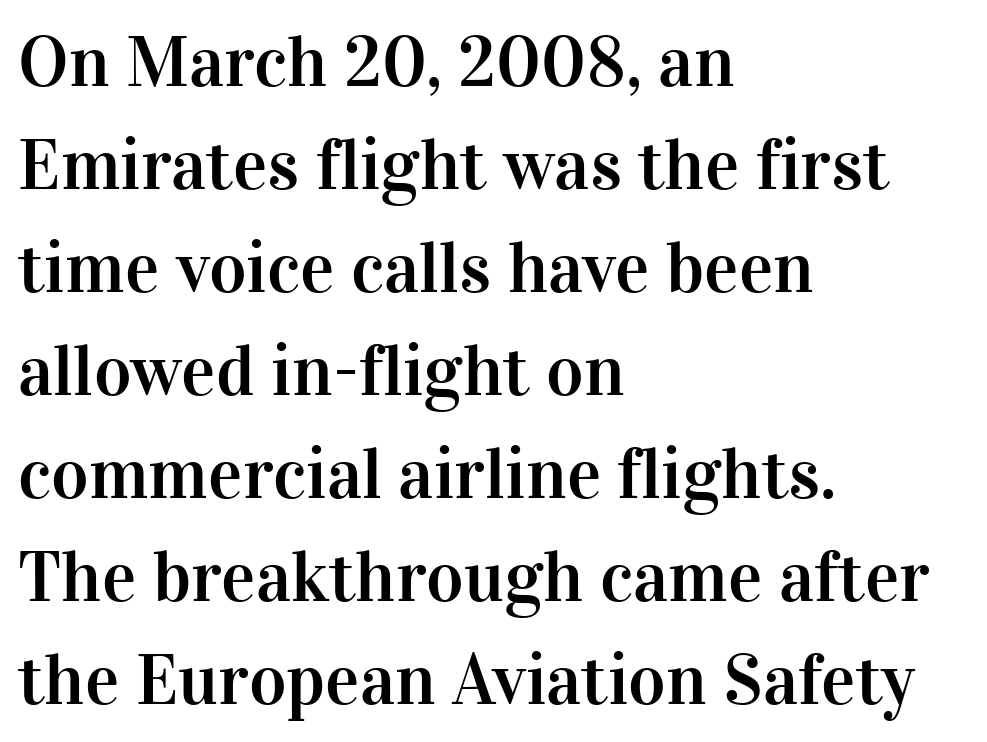
Q: Is the text italic (slanted)? A: No, it is upright.
Q: Is the typeface a serif or a sans-serif typeface? A: Serif.
Q: Is the text underlined? A: No.
Q: How is the paragraph aligned? A: Left-aligned.
Q: Is the spacing between letters normal or unusually wide? A: Normal.
Q: Is the spacing between lines tight, normal or loose? A: Normal.
Q: Width (condensed, normal, or wide)? A: Normal.
Q: Stroke contrast? A: High.
Q: x-height? A: Medium.
Q: Monospaced? A: No.
